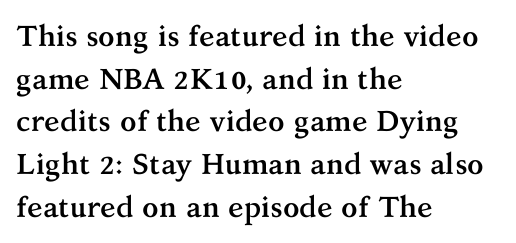
The image shows 29 px semibold serif type, upright; set left-aligned, normal line spacing (1.47x), normal letter spacing, not underlined; medium stroke contrast and a medium x-height.
